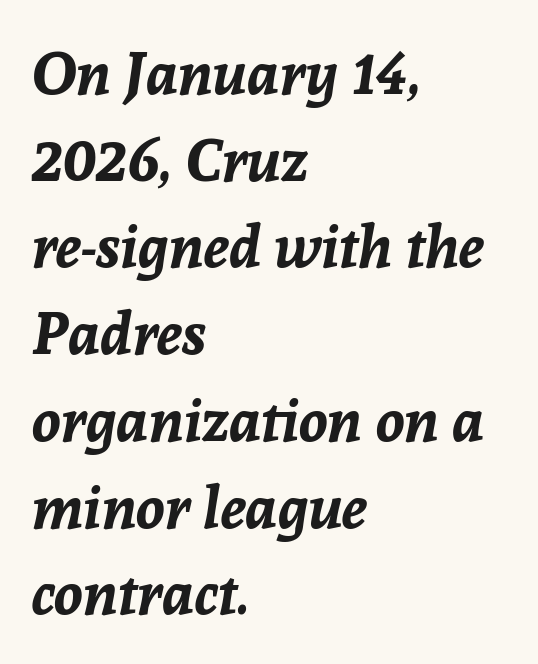
The rendering uses a bold face; every stroke is thick and dark. Type without underlining. You could not count columns in this text — the font is proportionally spaced. Line spacing here is normal. There is no visible air inserted between adjacent glyphs. The rendering applies a slant to the glyphs.
